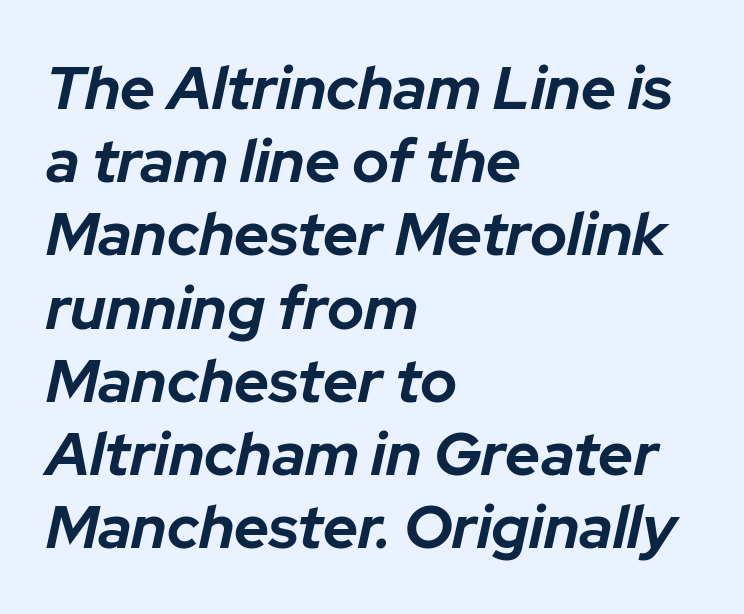
{"italic": "yes", "lean": "right", "slant_degrees": 12, "bold": "yes", "weight": "bold", "width": "normal", "stroke_contrast": "low", "x_height": "medium", "monospaced": "no", "underline": "no", "align": "left", "line_spacing_ratio": 1.2, "letter_spacing": "normal", "letter_spacing_em": 0.0, "glyph_px": 61}
